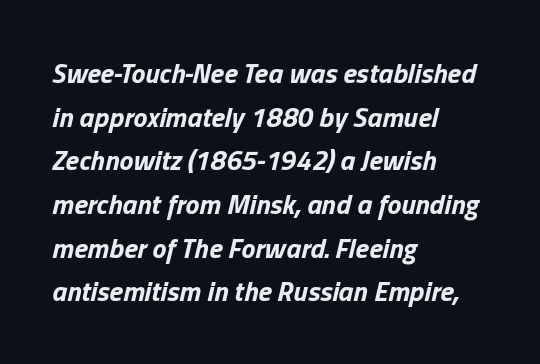
Typeset ragged right — the left edge is the straight one. Is the type slanted? Yes — the strokes lean at a clear angle. Looks like regular typesetting: each glyph gets only the width it needs. Notice how thick the strokes are: this is what a full bold looks like. What's the leading like? Ordinary, nothing unusual. The letterforms sit shoulder to shoulder at normal distance.
